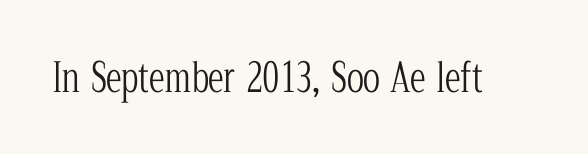
The image shows 40 px light, condensed serif type, upright; set normal letter spacing, not underlined; low stroke contrast and a medium x-height.
